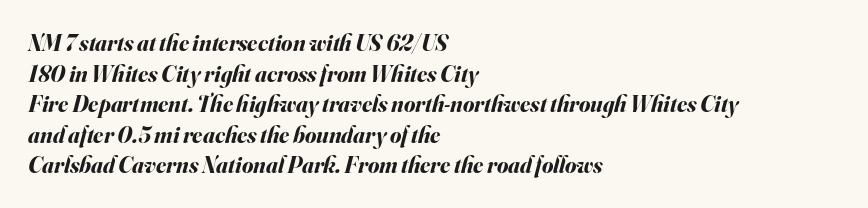
{"italic": "yes", "lean": "right", "slant_degrees": 16, "bold": "yes", "underline": "no", "align": "left", "line_spacing": "normal", "line_spacing_ratio": 1.33, "letter_spacing": "normal", "letter_spacing_em": 0.0, "glyph_px": 23}
